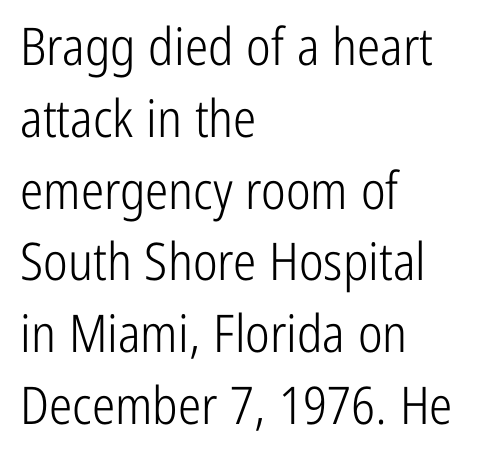
Q: Is the text bold? A: No.
Q: Is the text italic (slanted)? A: No, it is upright.
Q: Is the typeface a serif or a sans-serif typeface? A: Sans-serif.
Q: Is the text underlined? A: No.
Q: How is the paragraph aligned? A: Left-aligned.
Q: Is the spacing between letters normal or unusually wide? A: Normal.
Q: Is the spacing between lines tight, normal or loose? A: Normal.
Q: Width (condensed, normal, or wide)? A: Condensed.
Q: Stroke contrast? A: Low.
Q: x-height? A: Medium.
Q: Monospaced? A: No.
